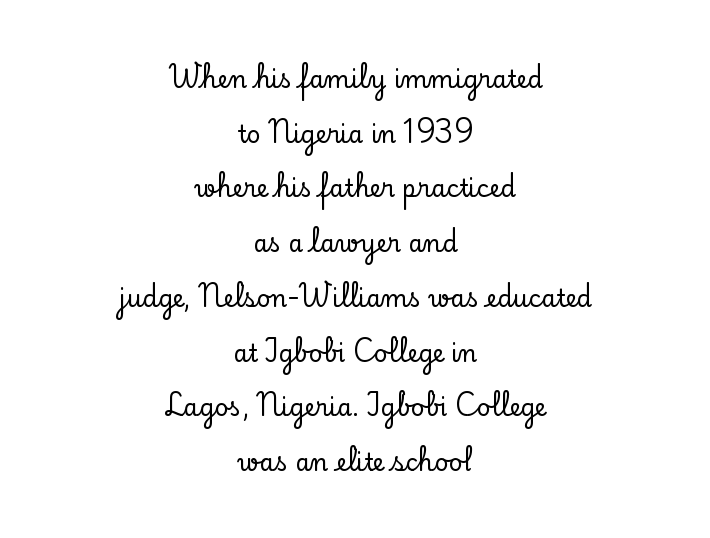
The image shows 24 px text type, upright; set centered, loose line spacing (2.28x), normal letter spacing, not underlined.
